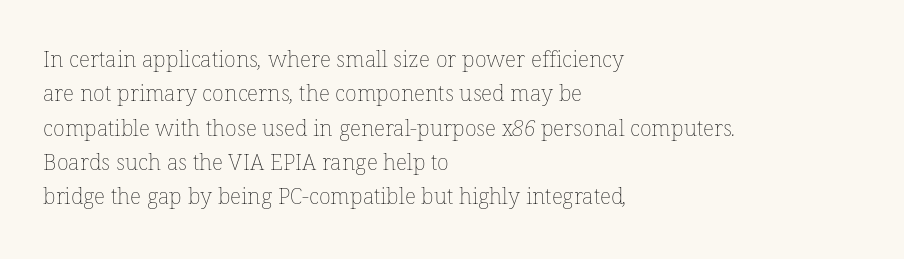
{"bold": "no", "underline": "no", "align": "left", "line_spacing": "normal", "line_spacing_ratio": 1.56, "letter_spacing": "normal", "letter_spacing_em": 0.0, "glyph_px": 22}
